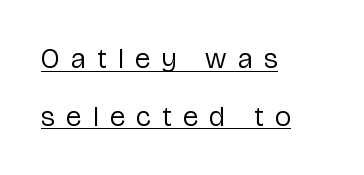
Honestly, the underline is the first thing you notice here. The passage shown has open, widely tracked lettering throughout. The passage shown is typeset with a sans-serif family. The rendering uses natural spacing where letterforms have individual widths. This is not heavy type; no bold has been used. Ascenders rise straight up at ninety degrees.
